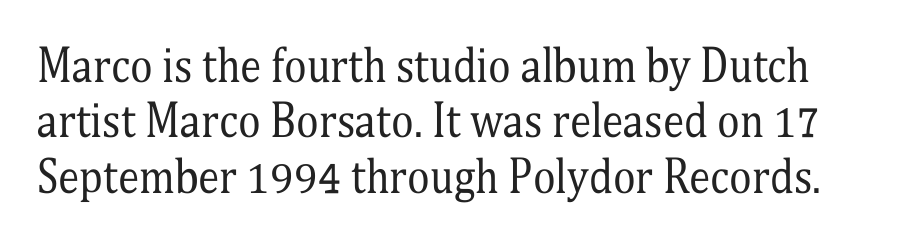
{"serif": "yes", "italic": "no", "bold": "no", "weight": "regular", "width": "condensed", "stroke_contrast": "medium", "x_height": "medium", "monospaced": "no", "underline": "no", "line_spacing": "normal", "line_spacing_ratio": 1.29, "letter_spacing": "normal", "letter_spacing_em": 0.0, "glyph_px": 43}
